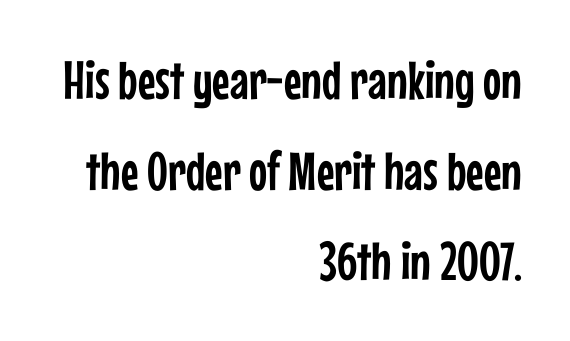
Q: Is the text italic (slanted)? A: No, it is upright.
Q: Is the typeface a serif or a sans-serif typeface? A: Sans-serif.
Q: Is the text underlined? A: No.
Q: How is the paragraph aligned? A: Right-aligned.
Q: Is the spacing between letters normal or unusually wide? A: Normal.
Q: Is the spacing between lines tight, normal or loose? A: Normal.
Q: Width (condensed, normal, or wide)? A: Condensed.
Q: Stroke contrast? A: Low.
Q: x-height? A: Medium.
Q: Monospaced? A: No.
